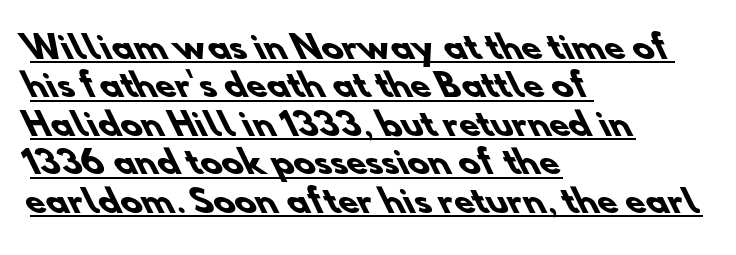
{"serif": "no", "bold": "yes", "weight": "heavy", "width": "normal", "stroke_contrast": "low", "x_height": "small", "monospaced": "no", "underline": "yes", "align": "left", "line_spacing_ratio": 1.2, "letter_spacing": "normal", "letter_spacing_em": 0.0, "glyph_px": 32}
